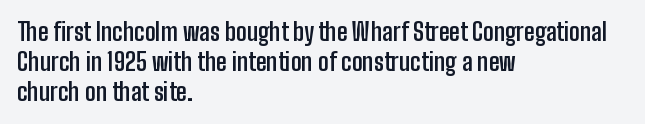
Q: Is the text bold? A: Yes.
Q: Is the text italic (slanted)? A: No, it is upright.
Q: Is the text underlined? A: No.
Q: How is the paragraph aligned? A: Left-aligned.
Q: Is the spacing between letters normal or unusually wide? A: Normal.
Q: Is the spacing between lines tight, normal or loose? A: Normal.
